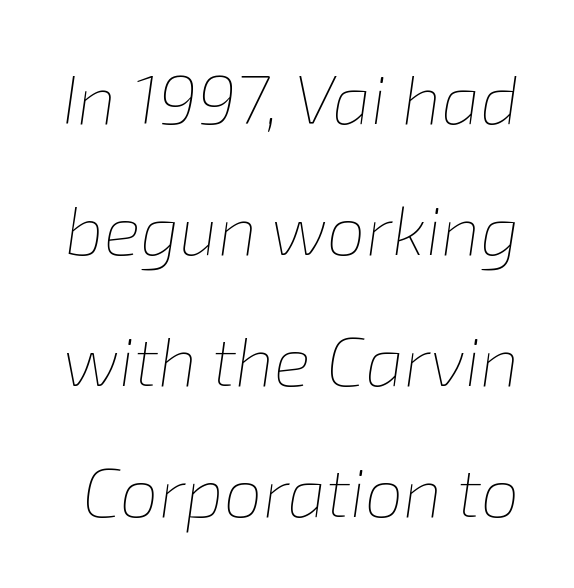
The face used here has a pronounced slope to its letters. Letters rest on an invisible, unmarked baseline. Tracking here is standard; glyphs follow each other at the usual distance. Weight: regular or lighter.
